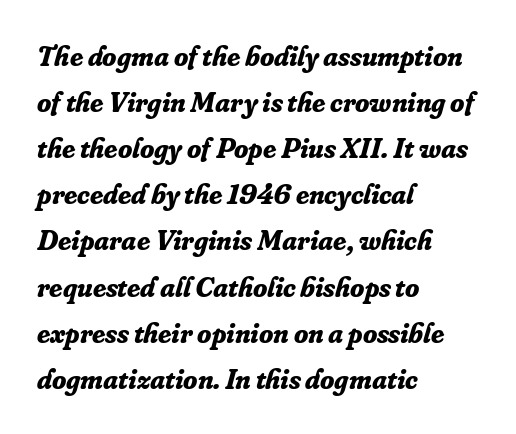
Q: Is the text bold? A: Yes.
Q: Is the text italic (slanted)? A: Yes, it leans right by about 16 degrees.
Q: Is the typeface a serif or a sans-serif typeface? A: Serif.
Q: Is the text underlined? A: No.
Q: How is the paragraph aligned? A: Left-aligned.
Q: Is the spacing between letters normal or unusually wide? A: Normal.
Q: Is the spacing between lines tight, normal or loose? A: Normal.
Q: Width (condensed, normal, or wide)? A: Normal.
Q: Stroke contrast? A: Low.
Q: x-height? A: Small.
Q: Monospaced? A: No.
